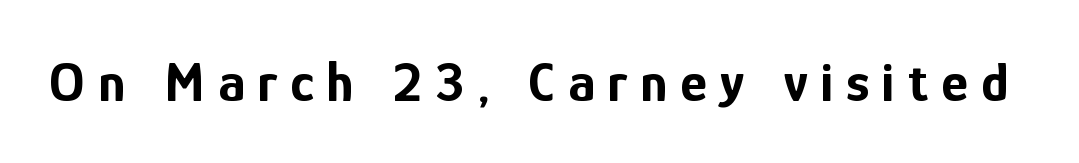
Q: Is the text bold? A: Yes.
Q: Is the text italic (slanted)? A: No, it is upright.
Q: Is the typeface a serif or a sans-serif typeface? A: Sans-serif.
Q: Is the text underlined? A: No.
Q: Is the spacing between letters normal or unusually wide? A: Unusually wide.
Q: Width (condensed, normal, or wide)? A: Condensed.
Q: Stroke contrast? A: Low.
Q: x-height? A: Medium.
Q: Monospaced? A: No.
